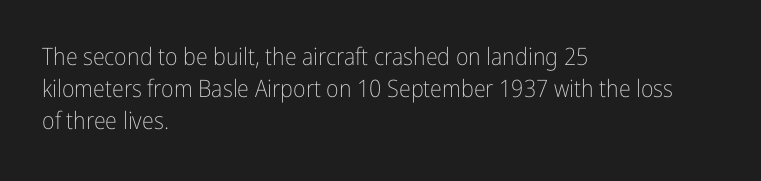
{"italic": "no", "bold": "no", "underline": "no", "align": "left", "line_spacing": "normal", "line_spacing_ratio": 1.33, "letter_spacing": "normal", "letter_spacing_em": 0.0, "glyph_px": 24}
